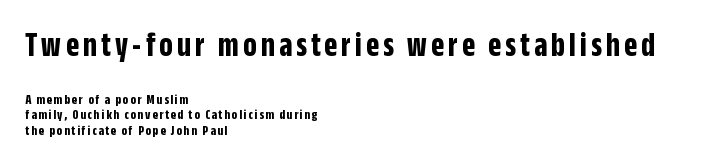
Q: Is the text bold? A: Yes.
Q: Is the text italic (slanted)? A: No, it is upright.
Q: Is the typeface a serif or a sans-serif typeface? A: Sans-serif.
Q: Is the text underlined? A: No.
Q: How is the paragraph aligned? A: Left-aligned.
Q: Is the spacing between lines tight, normal or loose? A: Tight.
Q: Which block of text is set in a larger size, the first (top) or the second (bottom)? A: The first (top) one.
Q: Width (condensed, normal, or wide)? A: Condensed.
Q: Stroke contrast? A: Low.
Q: x-height? A: Large.
Q: Monospaced? A: No.
